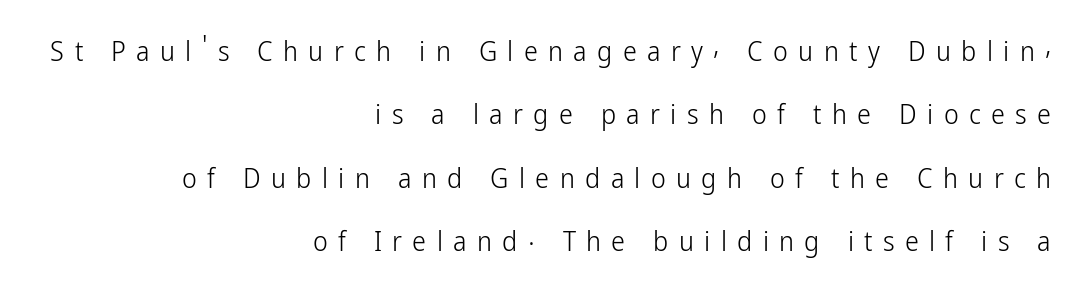
{"serif": "no", "italic": "no", "bold": "no", "weight": "light", "width": "condensed", "stroke_contrast": "low", "x_height": "medium", "monospaced": "no", "underline": "no", "align": "right", "line_spacing": "loose", "line_spacing_ratio": 2.26, "letter_spacing": "wide", "letter_spacing_em": 0.37, "glyph_px": 28}
